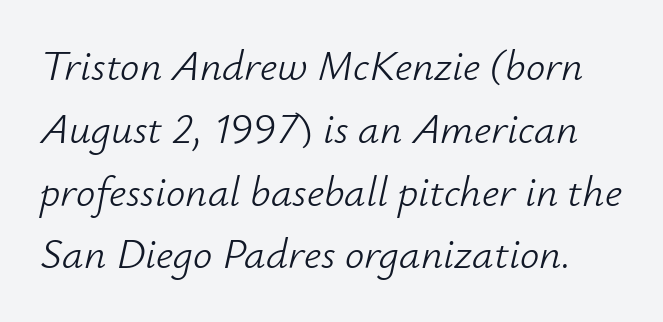
{"italic": "yes", "lean": "right", "slant_degrees": 12, "bold": "no", "weight": "light", "width": "normal", "stroke_contrast": "low", "x_height": "small", "monospaced": "no", "underline": "no", "line_spacing": "normal", "line_spacing_ratio": 1.46, "letter_spacing": "normal", "letter_spacing_em": 0.0, "glyph_px": 43}
